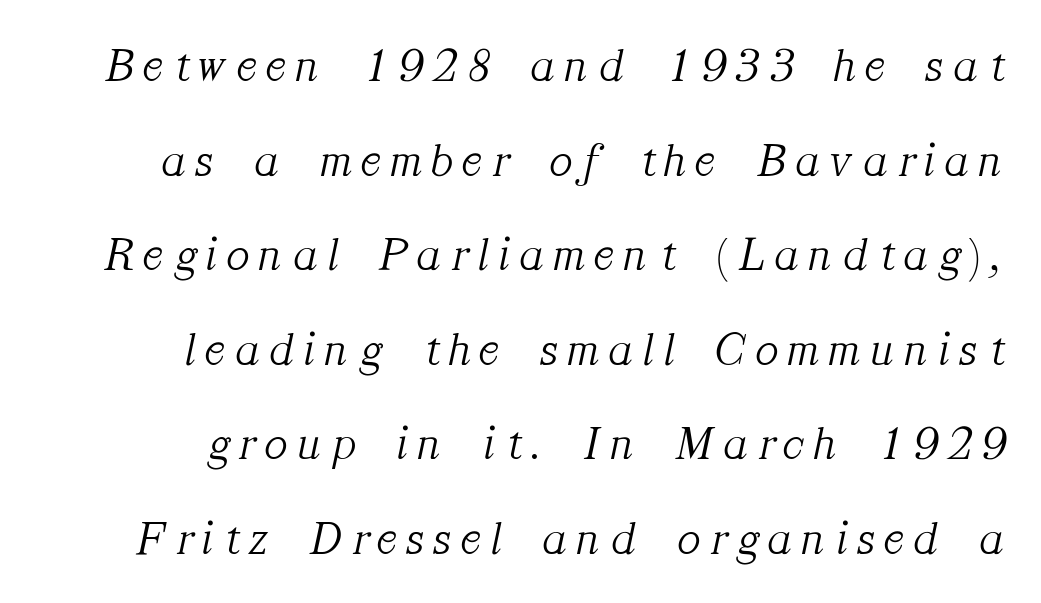
{"serif": "yes", "italic": "yes", "lean": "right", "slant_degrees": 12, "bold": "no", "weight": "light", "width": "normal", "stroke_contrast": "medium", "x_height": "medium", "monospaced": "no", "underline": "no", "align": "right", "line_spacing": "loose", "line_spacing_ratio": 1.97, "letter_spacing": "wide", "letter_spacing_em": 0.22, "glyph_px": 48}
